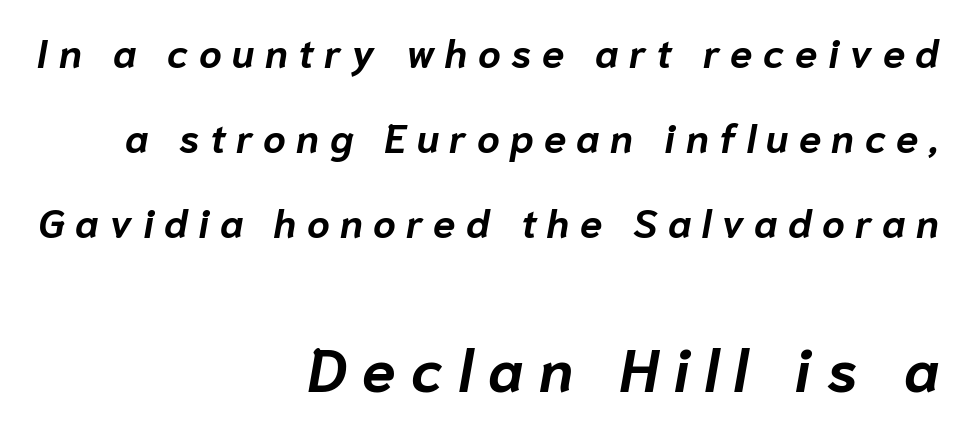
How are the letters spaced? Widely, with obvious added tracking. Thick stems and heavy bowls — unmistakably bold. This is oblique type, the kind used for emphasis or titles. How would I describe the line gaps? Wide and relaxed.
